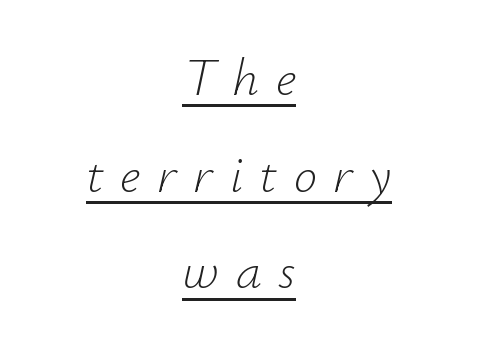
The tracking jumps out immediately: characters are airy and widely separated. The font is comparable to plain body text, perhaps lighter. Does the copy run flush right? No — it is centered line by line. This sample has the flowing, uneven cadence of proportional lettering. It's the slanting kind of type.
